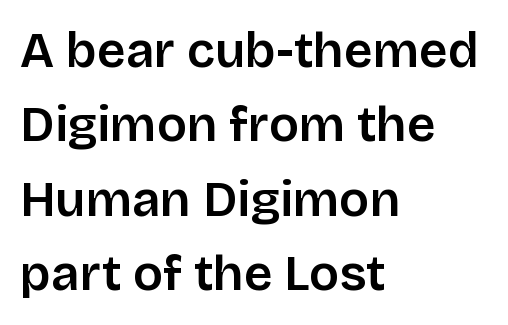
{"serif": "no", "italic": "no", "width": "normal", "stroke_contrast": "low", "x_height": "large", "monospaced": "no", "underline": "no", "align": "left", "line_spacing": "normal", "line_spacing_ratio": 1.49, "letter_spacing": "normal", "letter_spacing_em": 0.0, "glyph_px": 50}
